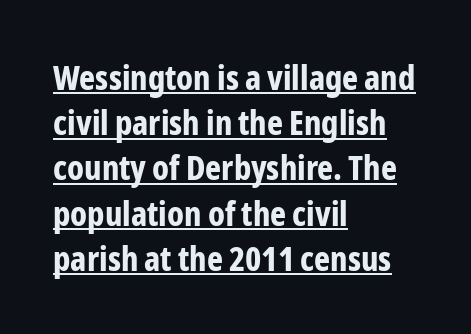
Decoration check: the copy is underlined. A typesetter would mark this as roman, not italic. A typesetter would call this proportional, since set widths differ per character. Rows of type keep a routine distance in the vertical direction. Emphasis by weight is at full strength: bold.
